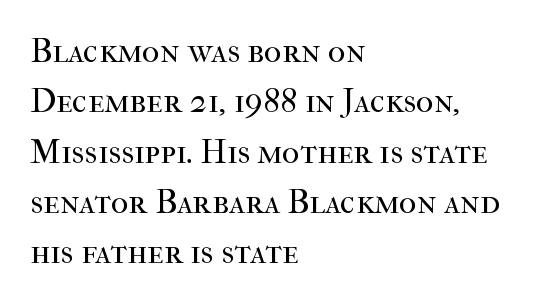
The letters sit at their default tracking, neither squeezed nor spread. A student would call this left alignment; a typographer would say flush left, rag right. Does the leading feel generous? No, just average. Do the letters lean? They stand straight. Check under the words: just untouched page. The typeface chosen for these lines features serifs.
